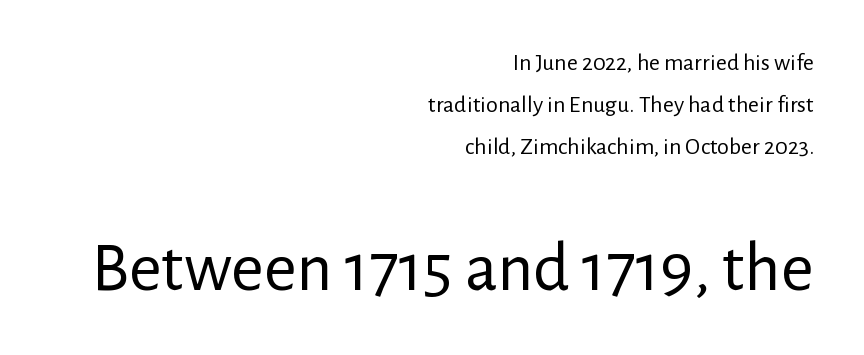
Q: Is the text bold? A: No.
Q: Is the text italic (slanted)? A: No, it is upright.
Q: Is the typeface a serif or a sans-serif typeface? A: Sans-serif.
Q: Is the text underlined? A: No.
Q: How is the paragraph aligned? A: Right-aligned.
Q: Is the spacing between letters normal or unusually wide? A: Normal.
Q: Which block of text is set in a larger size, the first (top) or the second (bottom)? A: The second (bottom) one.
Q: Width (condensed, normal, or wide)? A: Normal.
Q: Stroke contrast? A: Low.
Q: x-height? A: Medium.
Q: Monospaced? A: No.
